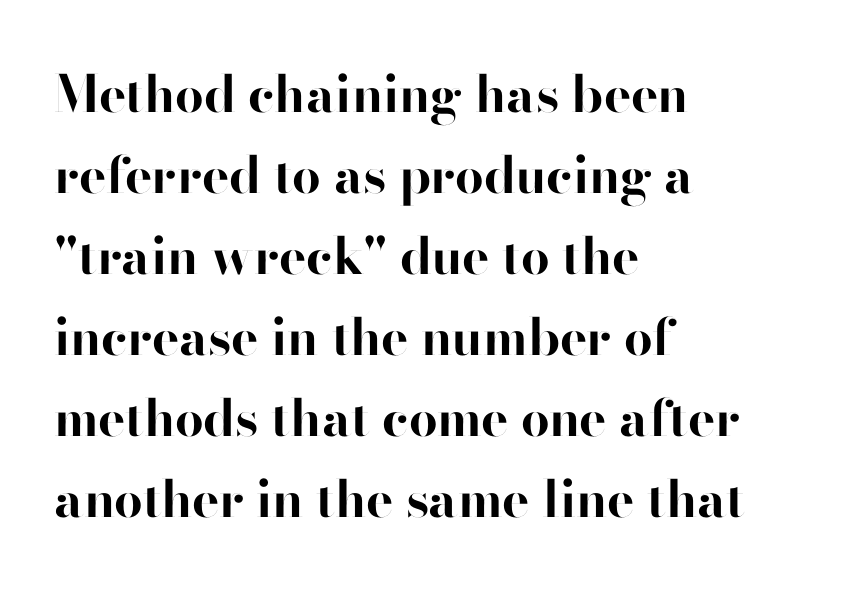
The gaps between neighbouring characters are ordinary and unremarkable. The line-height multiplier appears to be the usual default. Does the lettering tilt? It doesn't — this is upright. The passage shown is typeset with a sans-serif family. The typesetter chose a ragged-right arrangement here.
